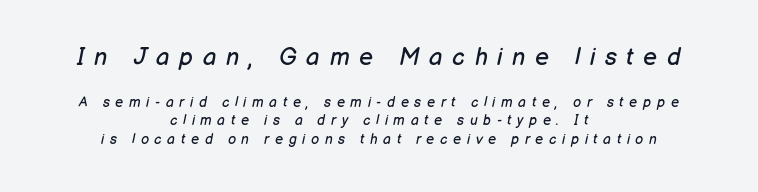
The baseline area is clear. You get the large type first, then a drop to smaller type. Short and long lines alike share a common midpoint. Interline gaps are of average width in this sample. The horizontal fit of the characters is loose and conspicuously gappy. Compared with ordinary roman type, these characters are visibly tilted.
